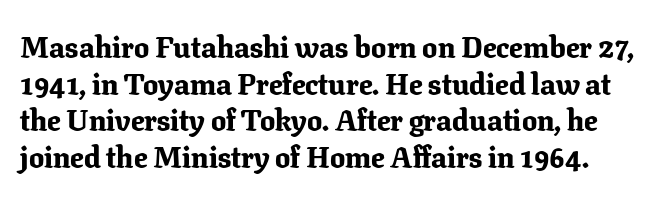
Q: Is the text bold? A: Yes.
Q: Is the text italic (slanted)? A: No, it is upright.
Q: Is the typeface a serif or a sans-serif typeface? A: Serif.
Q: Is the text underlined? A: No.
Q: Is the spacing between letters normal or unusually wide? A: Normal.
Q: Width (condensed, normal, or wide)? A: Normal.
Q: Stroke contrast? A: Low.
Q: x-height? A: Medium.
Q: Monospaced? A: No.
